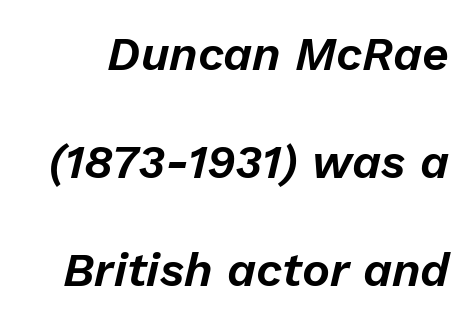
{"italic": "yes", "lean": "right", "slant_degrees": 13, "width": "normal", "stroke_contrast": "low", "x_height": "medium", "monospaced": "no", "underline": "no", "line_spacing": "loose", "line_spacing_ratio": 2.3, "letter_spacing": "normal", "letter_spacing_em": 0.0, "glyph_px": 47}
